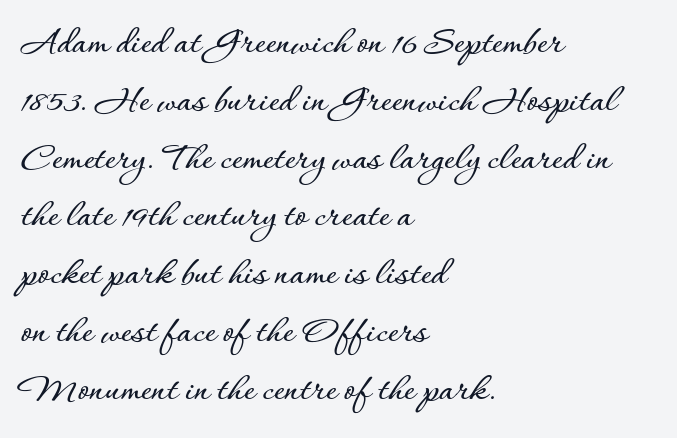
{"width": "normal", "stroke_contrast": "low", "x_height": "small", "monospaced": "no", "underline": "no", "align": "left", "line_spacing": "normal", "line_spacing_ratio": 1.41, "letter_spacing": "normal", "letter_spacing_em": 0.0, "glyph_px": 41}
